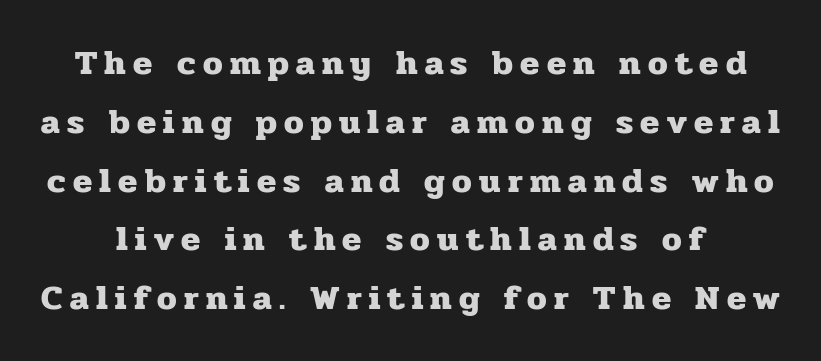
The image shows 35 px heavy serif type, upright; set normal line spacing (1.68x), unusually wide letter spacing (+0.21 em), not underlined; low stroke contrast and a medium x-height.
